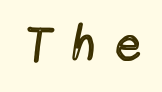
Q: Is the text bold? A: No.
Q: Is the typeface a serif or a sans-serif typeface? A: Sans-serif.
Q: Is the text underlined? A: No.
Q: Is the spacing between letters normal or unusually wide? A: Unusually wide.
Q: Width (condensed, normal, or wide)? A: Condensed.
Q: x-height? A: Medium.
Q: Monospaced? A: No.
